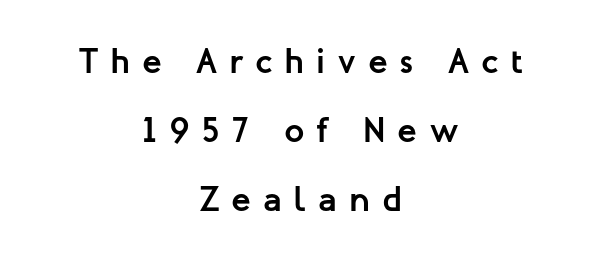
Q: Is the text bold? A: Yes.
Q: Is the text italic (slanted)? A: No, it is upright.
Q: Is the typeface a serif or a sans-serif typeface? A: Sans-serif.
Q: Is the text underlined? A: No.
Q: How is the paragraph aligned? A: Centered.
Q: Is the spacing between letters normal or unusually wide? A: Unusually wide.
Q: Is the spacing between lines tight, normal or loose? A: Loose.
Q: Width (condensed, normal, or wide)? A: Normal.
Q: Stroke contrast? A: Low.
Q: x-height? A: Medium.
Q: Monospaced? A: No.
